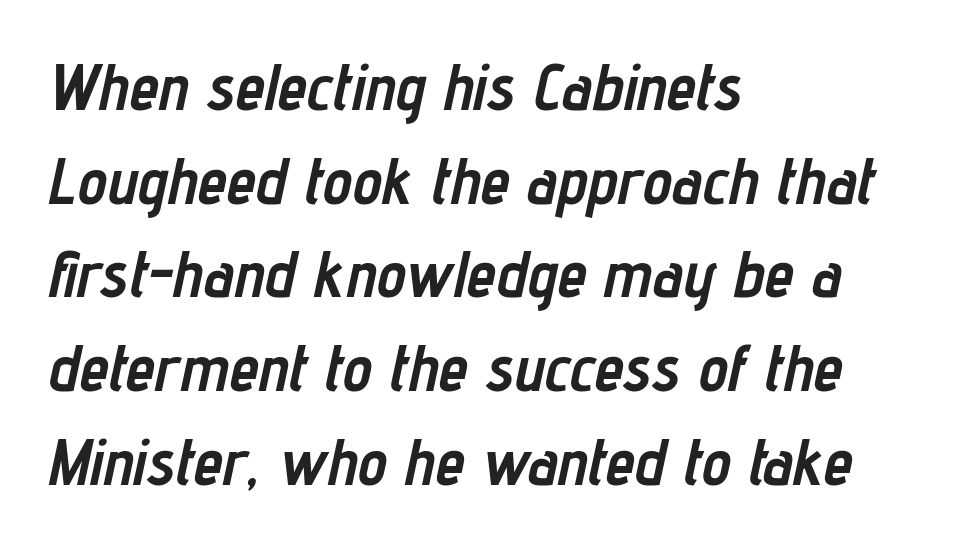
{"italic": "yes", "lean": "right", "slant_degrees": 12, "bold": "yes", "weight": "semibold", "width": "condensed", "stroke_contrast": "low", "x_height": "medium", "monospaced": "no", "underline": "no", "align": "left", "line_spacing": "normal", "line_spacing_ratio": 1.42, "letter_spacing": "normal", "letter_spacing_em": 0.0, "glyph_px": 66}
